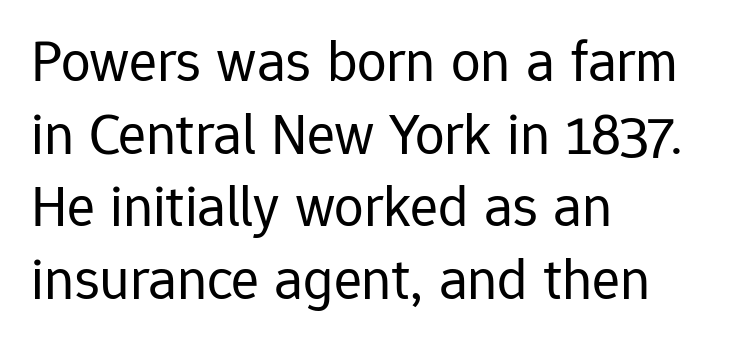
The image shows 59 px regular-weight sans-serif type, upright; set left-aligned, line spacing 1.23x, normal letter spacing, not underlined; low stroke contrast and a medium x-height.
